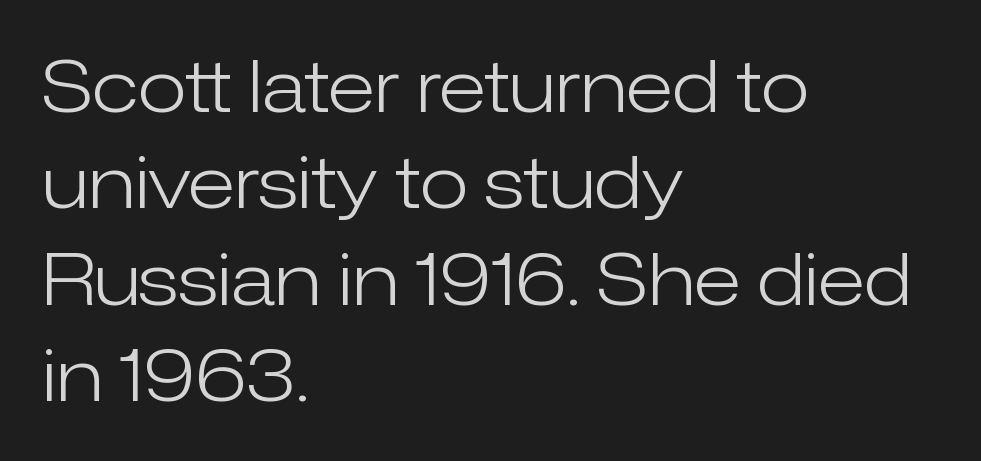
Note the varied advance widths — an 'i' is clearly narrower than an 'm'. Students, note that the glyphs here touch the page at normal intervals. Examine the stroke ends and you'll find no serifs. If you drew a line through each stem, it would be perfectly vertical. Beneath every word, the page is bare.
